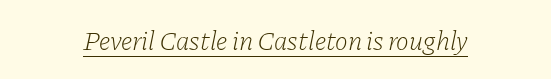
The image shows 27 px text type, italic (leaning right); set normal letter spacing, underlined.
